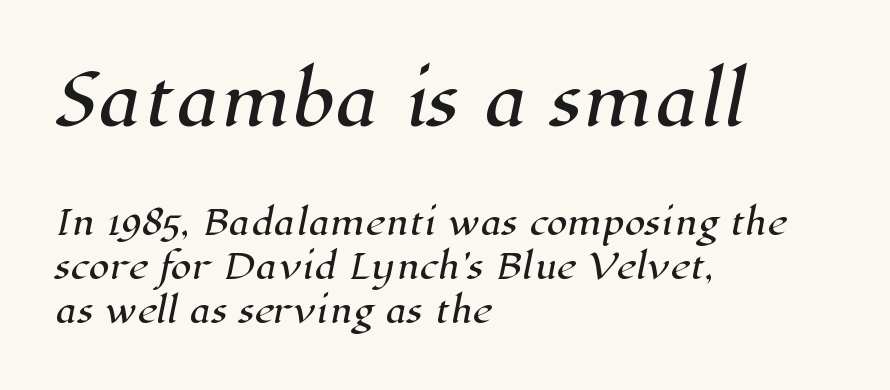
{"serif": "yes", "width": "normal", "stroke_contrast": "high", "x_height": "medium", "monospaced": "no", "underline": "no", "align": "left", "line_spacing": "normal", "line_spacing_ratio": 1.3, "letter_spacing": "normal", "letter_spacing_em": 0.0, "larger_block": "first", "size_ratio": 2.03, "glyph_px": 69}
